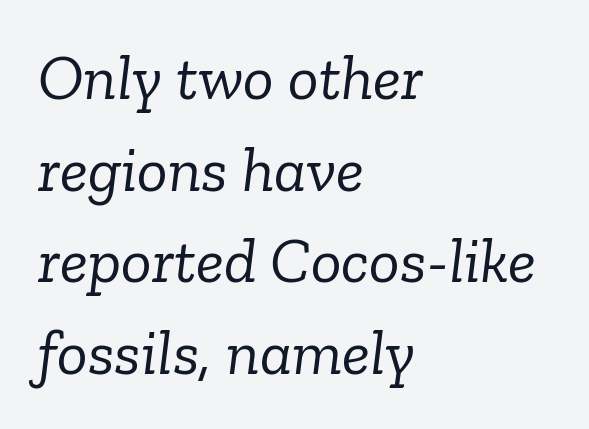
These lines are rendered in a variable-pitch font. Check under the words: just untouched page. Compared with ordinary roman type, these characters are visibly tilted. How would I describe the line gaps? Plain and ordinary. Each stroke keeps to a modest, everyday thickness or less.
